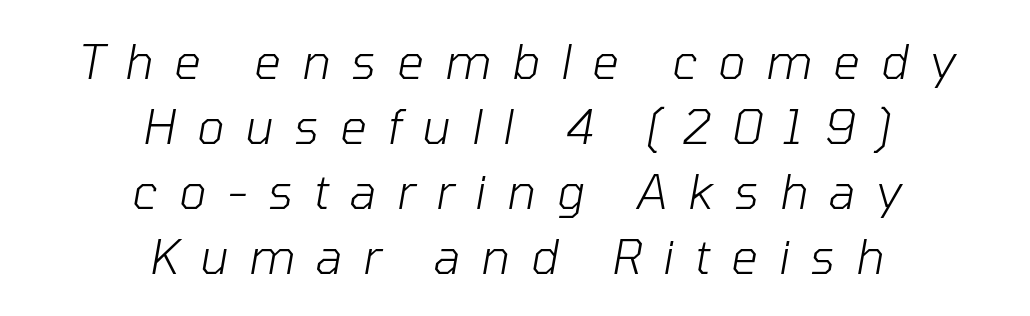
Q: Is the text bold? A: No.
Q: Is the text italic (slanted)? A: Yes, it leans right by about 10 degrees.
Q: Is the text underlined? A: No.
Q: How is the paragraph aligned? A: Centered.
Q: Is the spacing between letters normal or unusually wide? A: Unusually wide.
Q: Is the spacing between lines tight, normal or loose? A: Normal.
Q: Width (condensed, normal, or wide)? A: Normal.
Q: Stroke contrast? A: Low.
Q: x-height? A: Medium.
Q: Monospaced? A: No.
